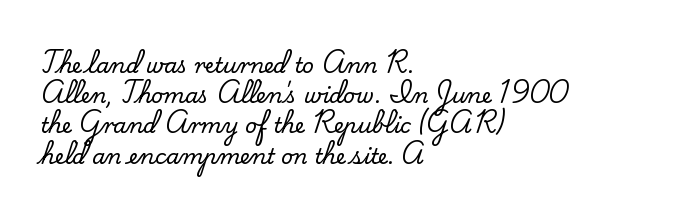
The image shows 21 px text type; set left-aligned, normal line spacing (1.44x), normal letter spacing, not underlined.
